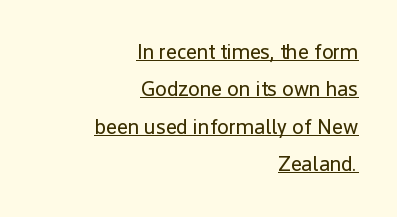
Q: Is the text bold? A: No.
Q: Is the text italic (slanted)? A: No, it is upright.
Q: Is the text underlined? A: Yes.
Q: How is the paragraph aligned? A: Right-aligned.
Q: Is the spacing between letters normal or unusually wide? A: Normal.
